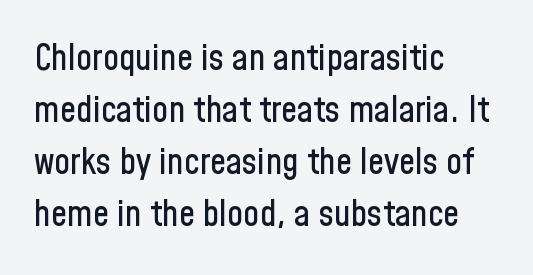
Q: Is the text italic (slanted)? A: No, it is upright.
Q: Is the typeface a serif or a sans-serif typeface? A: Sans-serif.
Q: Is the text underlined? A: No.
Q: How is the paragraph aligned? A: Left-aligned.
Q: Is the spacing between letters normal or unusually wide? A: Normal.
Q: Is the spacing between lines tight, normal or loose? A: Normal.
Q: Width (condensed, normal, or wide)? A: Condensed.
Q: Stroke contrast? A: Low.
Q: x-height? A: Medium.
Q: Monospaced? A: No.
